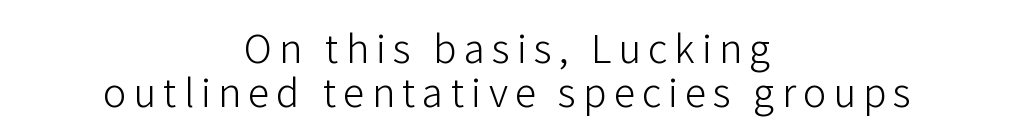
{"serif": "no", "italic": "no", "bold": "no", "weight": "light", "width": "normal", "stroke_contrast": "low", "x_height": "medium", "monospaced": "no", "underline": "no", "align": "center", "line_spacing": "tight", "line_spacing_ratio": 1.12, "glyph_px": 39}
